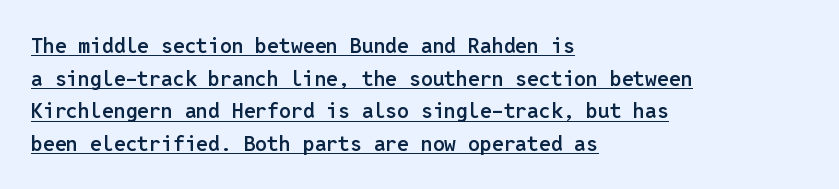
The image shows 21 px text type, upright; set left-aligned, normal line spacing (1.55x), normal letter spacing, underlined.
